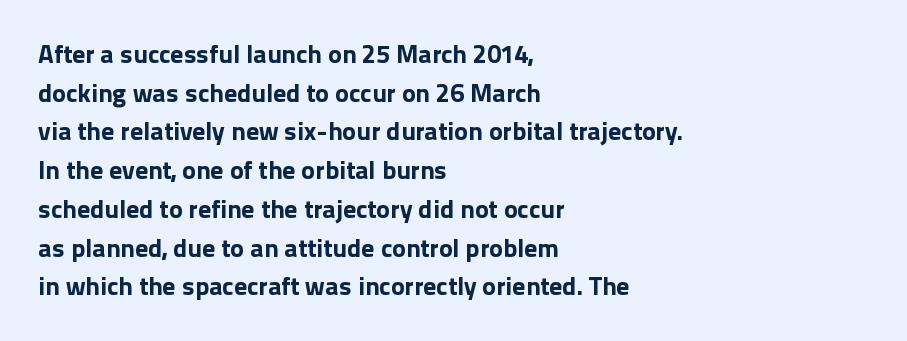
Leading: standard. Glyph-to-glyph distance matches everyday printed text. The face used here has the dense, thick strokes of a bold. These lines stack with their left ends in a neat column.
